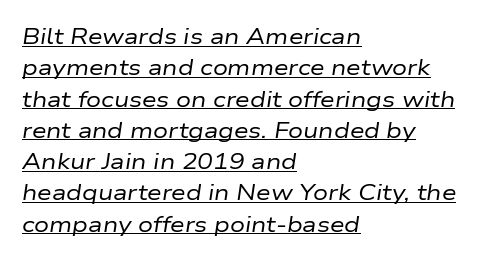
The rag falls on the right side of this text block. Whoever set this chose a conventional vertical rhythm. Characters are canted at an angle relative to the baseline's perpendicular. This reads as an unemphasized weight, regular at the heaviest. Underline: present. Tracking value appears to be zero — textbook default spacing.
